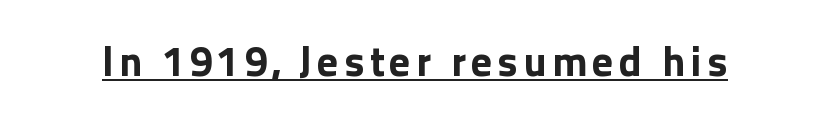
{"serif": "no", "italic": "no", "width": "normal", "stroke_contrast": "low", "x_height": "medium", "monospaced": "no", "underline": "yes", "glyph_px": 42}
